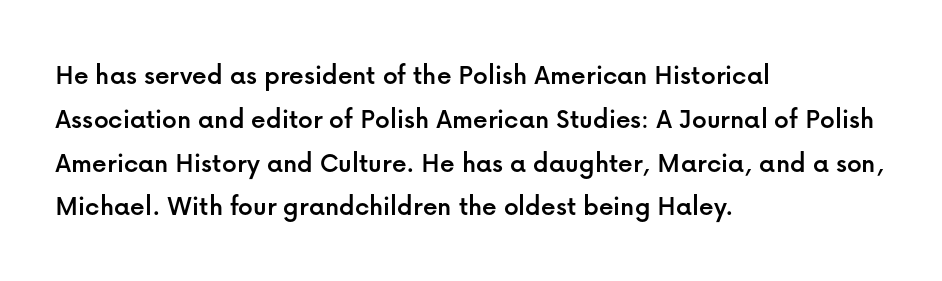
Q: Is the text italic (slanted)? A: No, it is upright.
Q: Is the typeface a serif or a sans-serif typeface? A: Sans-serif.
Q: Is the text underlined? A: No.
Q: How is the paragraph aligned? A: Left-aligned.
Q: Is the spacing between letters normal or unusually wide? A: Normal.
Q: Is the spacing between lines tight, normal or loose? A: Normal.
Q: Width (condensed, normal, or wide)? A: Normal.
Q: Stroke contrast? A: Low.
Q: x-height? A: Medium.
Q: Monospaced? A: No.
